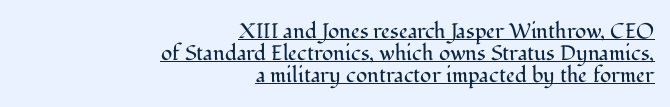
The image shows 21 px text type, upright; set right-aligned, tight line spacing (1.05x), normal letter spacing, underlined.
